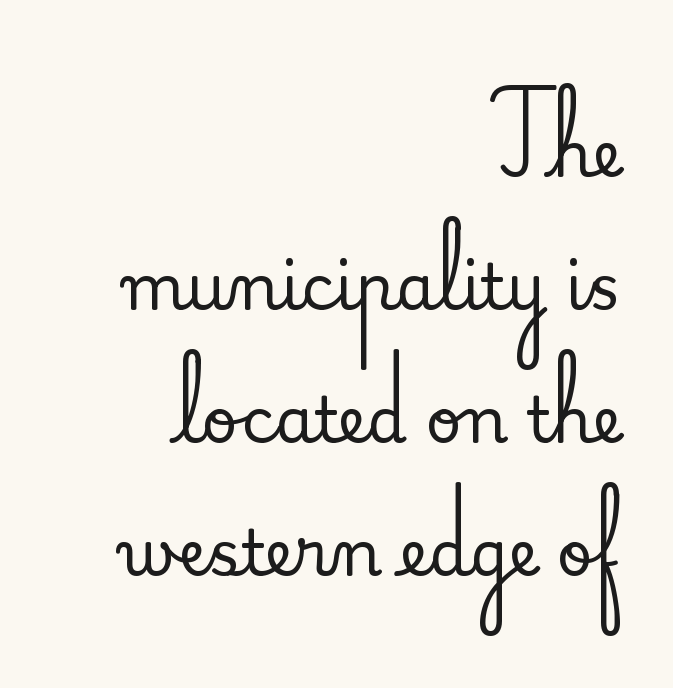
The image shows 63 px serif type, upright; set right-aligned, loose line spacing (2.11x), normal letter spacing, not underlined; medium stroke contrast and a small x-height.
